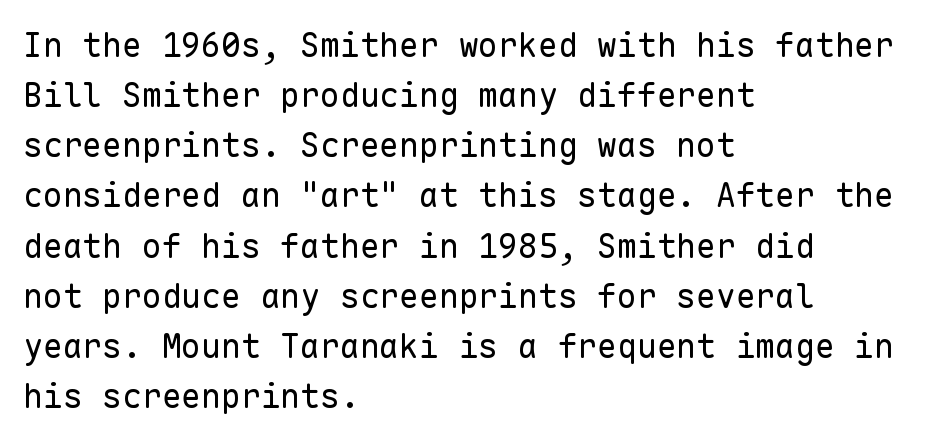
{"serif": "no", "italic": "no", "bold": "no", "weight": "regular", "width": "normal", "stroke_contrast": "low", "x_height": "medium", "monospaced": "yes", "underline": "no", "align": "left", "line_spacing": "normal", "line_spacing_ratio": 1.52, "letter_spacing": "normal", "letter_spacing_em": 0.0, "glyph_px": 33}
